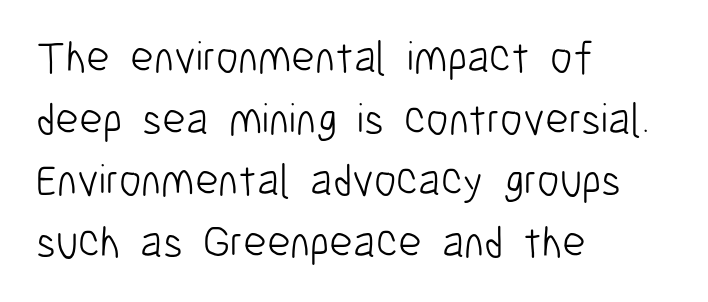
{"serif": "no", "italic": "no", "bold": "no", "weight": "light", "width": "condensed", "stroke_contrast": "low", "x_height": "medium", "monospaced": "no", "underline": "no", "align": "left", "line_spacing": "normal", "line_spacing_ratio": 1.37, "letter_spacing": "normal", "letter_spacing_em": 0.0, "glyph_px": 45}
